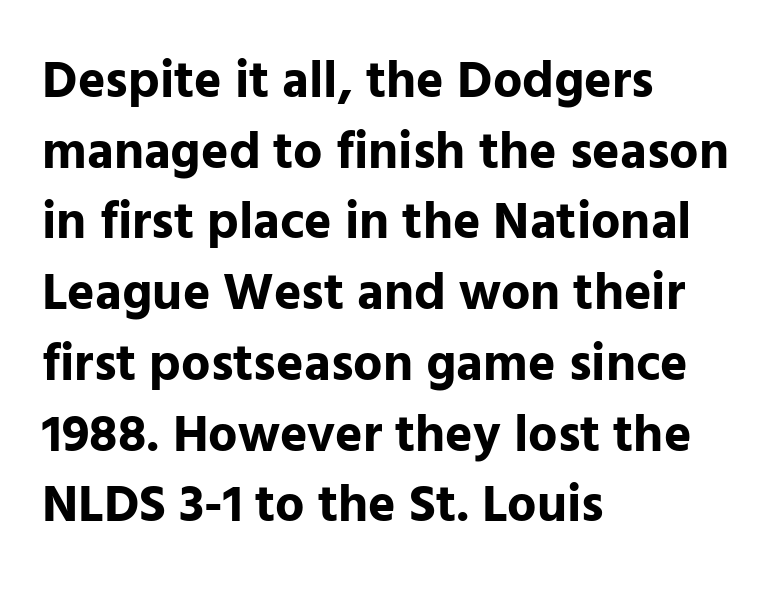
{"serif": "no", "italic": "no", "bold": "yes", "weight": "bold", "width": "normal", "stroke_contrast": "low", "x_height": "medium", "monospaced": "no", "underline": "no", "align": "left", "line_spacing": "normal", "line_spacing_ratio": 1.36, "letter_spacing": "normal", "letter_spacing_em": 0.0, "glyph_px": 52}
